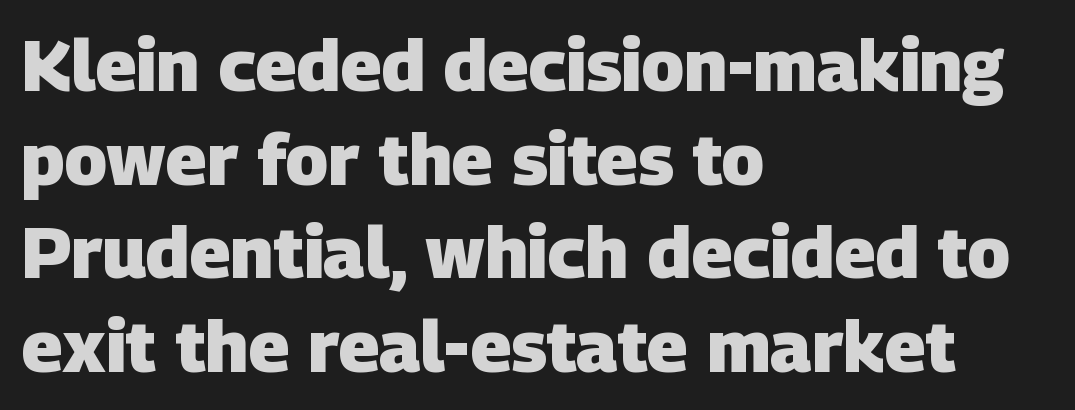
Q: Is the text bold? A: Yes.
Q: Is the typeface a serif or a sans-serif typeface? A: Sans-serif.
Q: Is the text underlined? A: No.
Q: How is the paragraph aligned? A: Left-aligned.
Q: Is the spacing between letters normal or unusually wide? A: Normal.
Q: Is the spacing between lines tight, normal or loose? A: Normal.
Q: Width (condensed, normal, or wide)? A: Normal.
Q: Stroke contrast? A: Low.
Q: x-height? A: Large.
Q: Monospaced? A: No.
